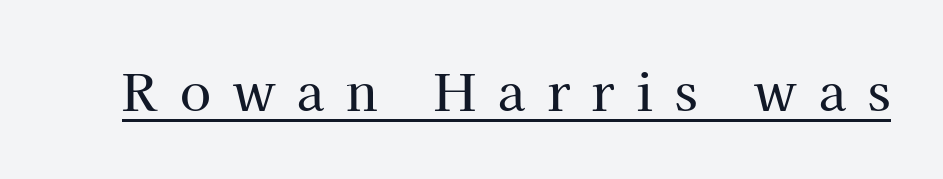
{"serif": "yes", "italic": "no", "width": "normal", "stroke_contrast": "high", "x_height": "medium", "monospaced": "no", "underline": "yes", "letter_spacing": "wide", "letter_spacing_em": 0.44, "glyph_px": 50}
